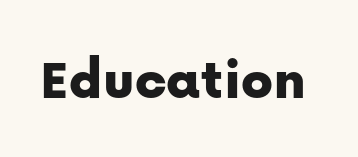
{"serif": "no", "italic": "no", "width": "normal", "stroke_contrast": "low", "x_height": "medium", "monospaced": "no", "underline": "no", "letter_spacing": "normal", "letter_spacing_em": 0.0, "glyph_px": 59}
